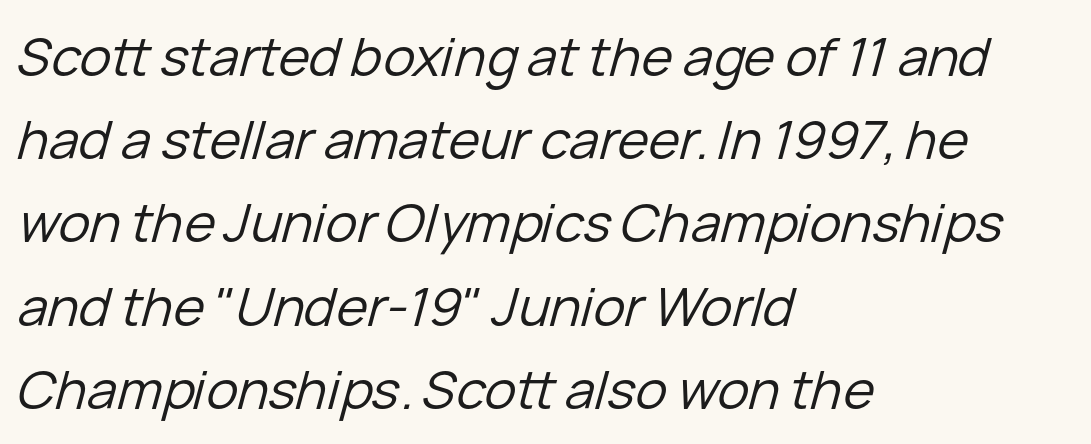
Q: Is the text bold? A: No.
Q: Is the text italic (slanted)? A: Yes, it leans right by about 15 degrees.
Q: Is the text underlined? A: No.
Q: How is the paragraph aligned? A: Left-aligned.
Q: Is the spacing between letters normal or unusually wide? A: Normal.
Q: Is the spacing between lines tight, normal or loose? A: Normal.
Q: Width (condensed, normal, or wide)? A: Normal.
Q: Stroke contrast? A: Low.
Q: x-height? A: Medium.
Q: Monospaced? A: No.
